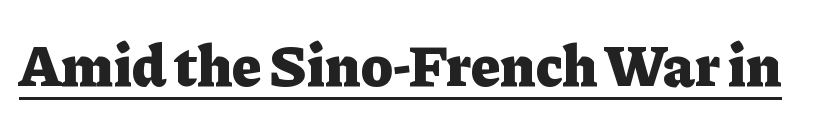
Tracking here is standard; glyphs follow each other at the usual distance. Underlining? Definitely there. Check where the strokes stop: tiny serifs finish them off. Upright lettering throughout.
